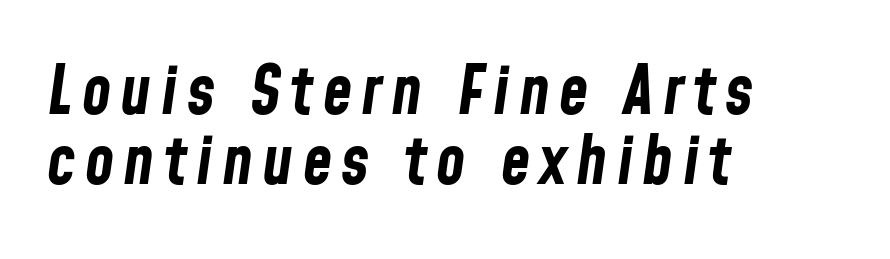
{"italic": "yes", "lean": "right", "slant_degrees": 8, "bold": "yes", "weight": "bold", "width": "condensed", "stroke_contrast": "low", "x_height": "medium", "monospaced": "no", "underline": "no", "align": "left", "line_spacing": "tight", "line_spacing_ratio": 1.05, "glyph_px": 67}
